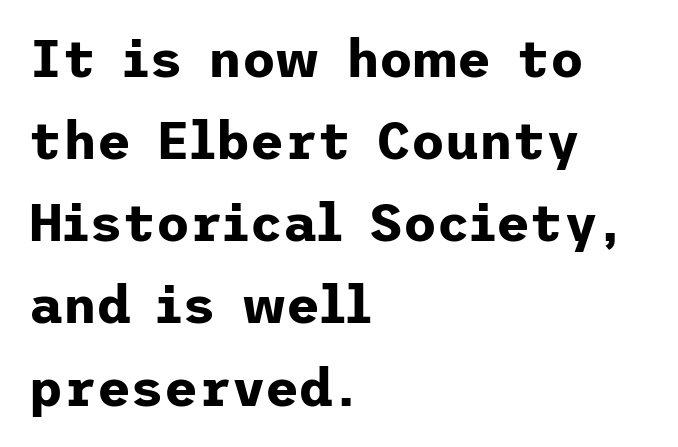
{"serif": "no", "italic": "no", "bold": "yes", "weight": "bold", "width": "normal", "stroke_contrast": "low", "x_height": "medium", "underline": "no", "align": "left", "line_spacing": "normal", "line_spacing_ratio": 1.58, "letter_spacing": "normal", "letter_spacing_em": 0.0, "glyph_px": 52}
